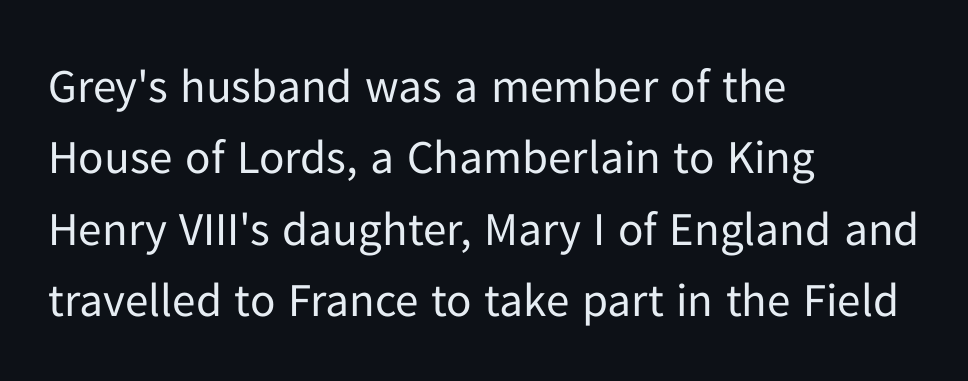
Spacing verdict: proportional, widths tailored to each character. Notice how the passage keeps a crisp vertical edge on the left only. Honestly, the row spacing looks completely unremarkable. Lines of text with bare space underneath. Nothing unusual about the tracking: characters are spaced as the font intends.
